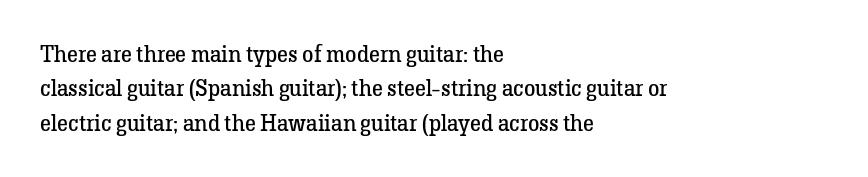
Observe the ordinary spacing: letters are neighbours, not strangers. Only glyphs here, with clear space below each row. Honestly, the row spacing looks completely unremarkable. No letter is thick-stroked: the sample isn't bold.
